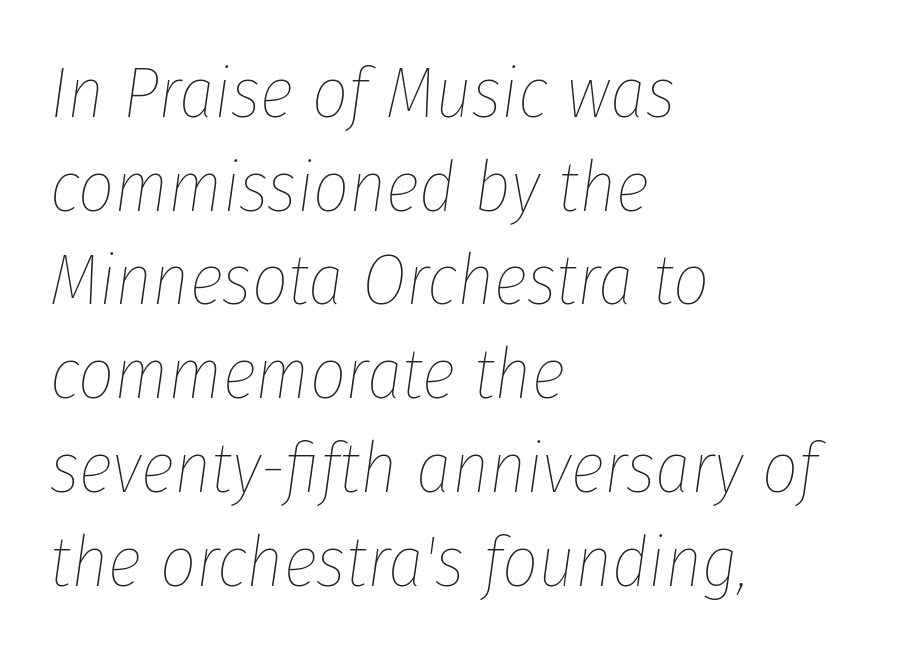
The lettering tilts uniformly, giving the passage an italic look. Descenders are the only things crossing below the line. Spacing between characters is what you'd get straight out of the box. Note the varied advance widths — an 'i' is clearly narrower than an 'm'. Counters stay open thanks to moderate or lighter strokes.
